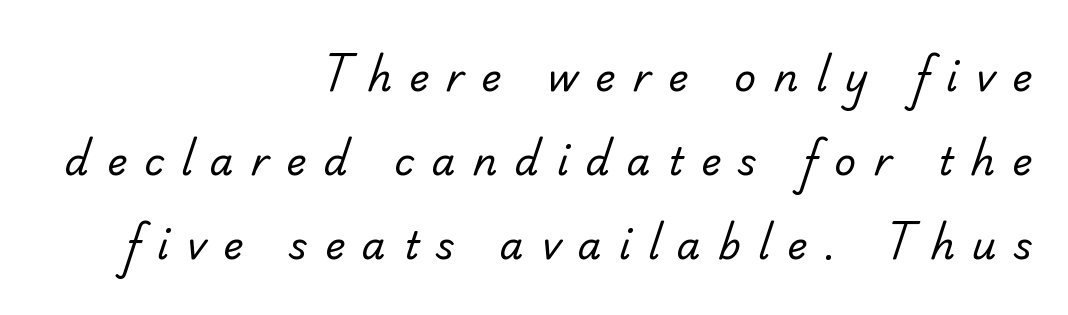
{"serif": "no", "bold": "no", "weight": "regular", "width": "normal", "stroke_contrast": "low", "x_height": "small", "monospaced": "no", "underline": "no", "align": "right", "line_spacing": "loose", "line_spacing_ratio": 2.21, "letter_spacing": "wide", "letter_spacing_em": 0.46, "glyph_px": 38}
